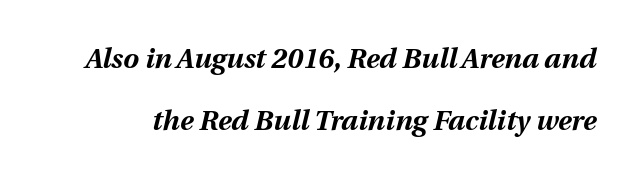
If you drew a line through each stem, it would be angled. This sample has the flowing, uneven cadence of proportional lettering. Horizontal bands of white between lines are thick stripes. Rule under the text: the space is simply empty.
